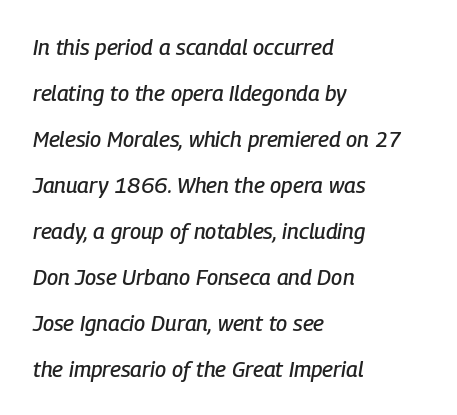
{"italic": "yes", "lean": "right", "slant_degrees": 9, "underline": "no", "align": "left", "line_spacing": "loose", "line_spacing_ratio": 2.09, "letter_spacing": "normal", "letter_spacing_em": 0.0, "glyph_px": 22}
